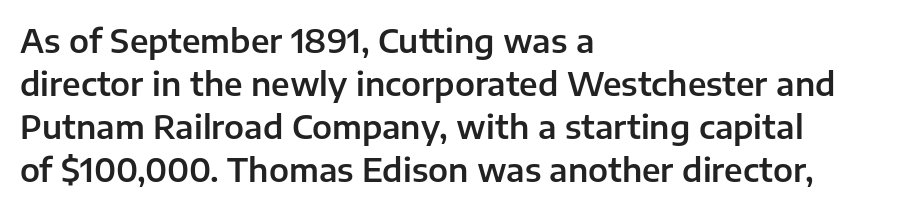
The image shows 32 px sans-serif type, upright; set left-aligned, normal line spacing (1.34x), normal letter spacing, not underlined; low stroke contrast and a medium x-height.
